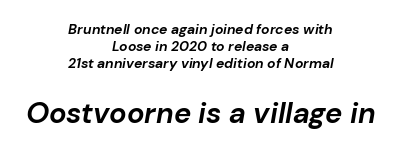
The letters in the lower block stand taller than those in the block above. Every letter is thick-stroked: bold, no question. Where is the straight margin? There isn't one; the lines are centered. Think of a printed novel: that variable character pitch is what you see here. Students, note that the glyphs here touch the page at normal intervals.
